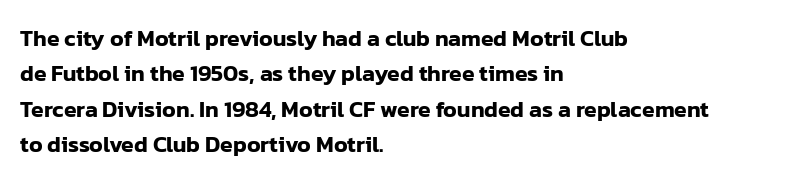
Q: Is the text italic (slanted)? A: No, it is upright.
Q: Is the text underlined? A: No.
Q: How is the paragraph aligned? A: Left-aligned.
Q: Is the spacing between letters normal or unusually wide? A: Normal.
Q: Is the spacing between lines tight, normal or loose? A: Normal.
